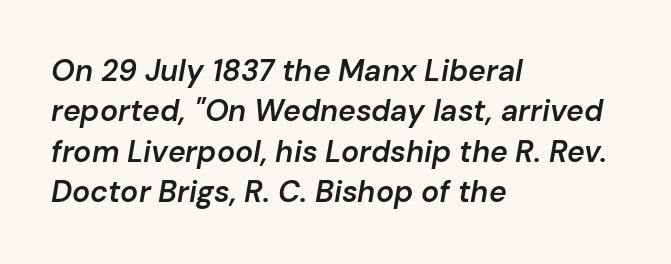
{"italic": "yes", "lean": "right", "slant_degrees": 10, "bold": "semi", "weight": "semibold", "width": "normal", "stroke_contrast": "low", "x_height": "medium", "monospaced": "no", "underline": "no", "align": "left", "line_spacing": "normal", "line_spacing_ratio": 1.35, "letter_spacing": "normal", "letter_spacing_em": 0.0, "glyph_px": 30}
